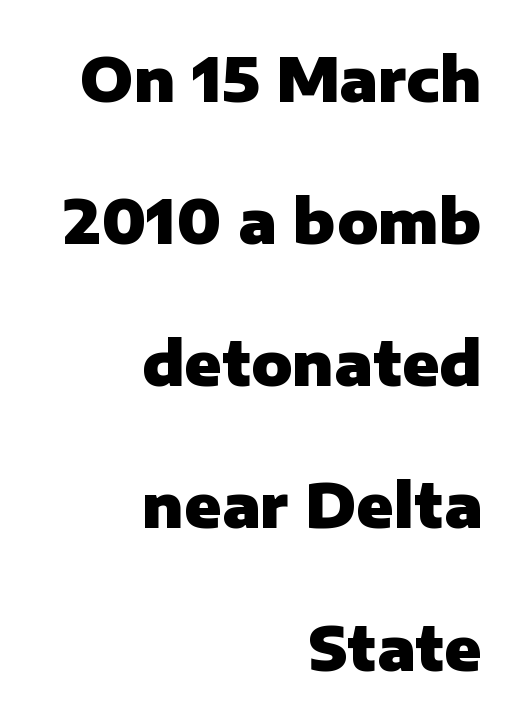
The image shows 61 px heavy sans-serif type, upright; set right-aligned, loose line spacing (2.33x), normal letter spacing, not underlined; low stroke contrast and a medium x-height.
